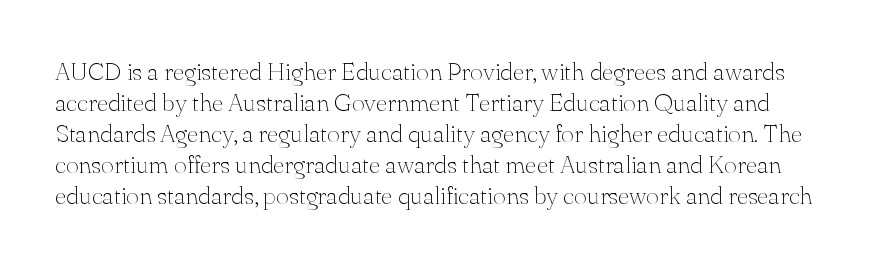
{"italic": "no", "bold": "no", "underline": "no", "line_spacing_ratio": 1.24, "letter_spacing": "normal", "letter_spacing_em": 0.0, "glyph_px": 25}
